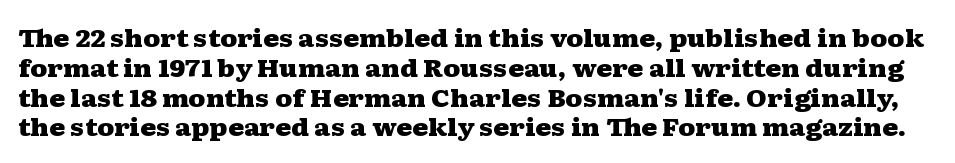
Is the letter spacing exaggerated? No — it looks like the ordinary default. Each glyph is drawn with heavy, bold strokes. The gap between lines stays unmarked. Italic? Not at all — the glyphs are vertical.
